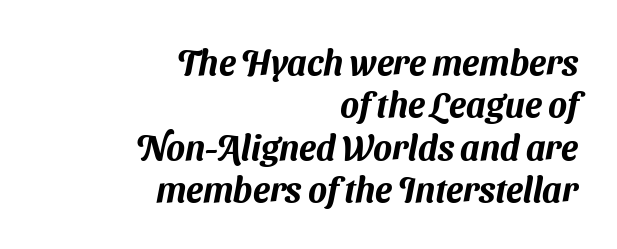
Typographically, this falls in the sans-serif category. Line ends are locked; line starts wander. The letterforms sit shoulder to shoulder at normal distance. The rendering uses natural spacing where letterforms have individual widths. The passage shown is not underscored anywhere.
